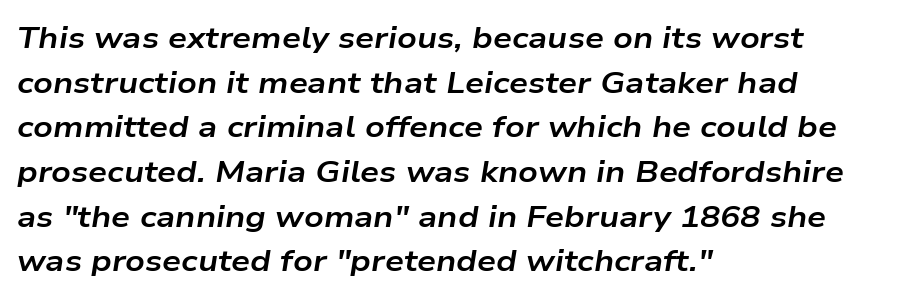
{"italic": "yes", "lean": "right", "slant_degrees": 9, "bold": "yes", "weight": "bold", "width": "wide", "stroke_contrast": "low", "x_height": "medium", "monospaced": "no", "underline": "no", "align": "left", "line_spacing": "normal", "line_spacing_ratio": 1.49, "letter_spacing": "normal", "letter_spacing_em": 0.0, "glyph_px": 30}
